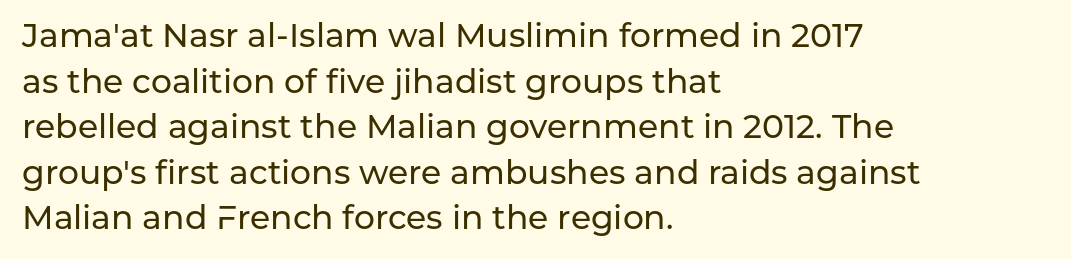
{"serif": "no", "italic": "no", "width": "normal", "stroke_contrast": "low", "x_height": "medium", "monospaced": "no", "underline": "no", "align": "left", "line_spacing": "normal", "line_spacing_ratio": 1.38, "letter_spacing": "normal", "letter_spacing_em": 0.0, "glyph_px": 33}
